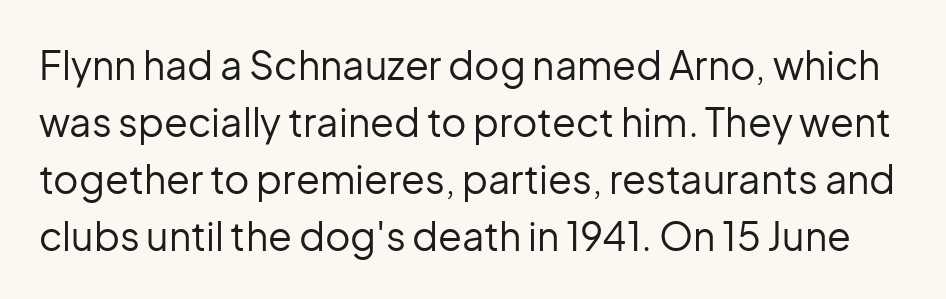
Line spacing here is normal. Weight class: somewhere from thin through regular. Is this a fixed-width face? No — the glyphs have proportional, varying widths. Quick note: not italic, upright. The line texture is even and compact thanks to regular tracking. A typesetter would label this face a sans.
